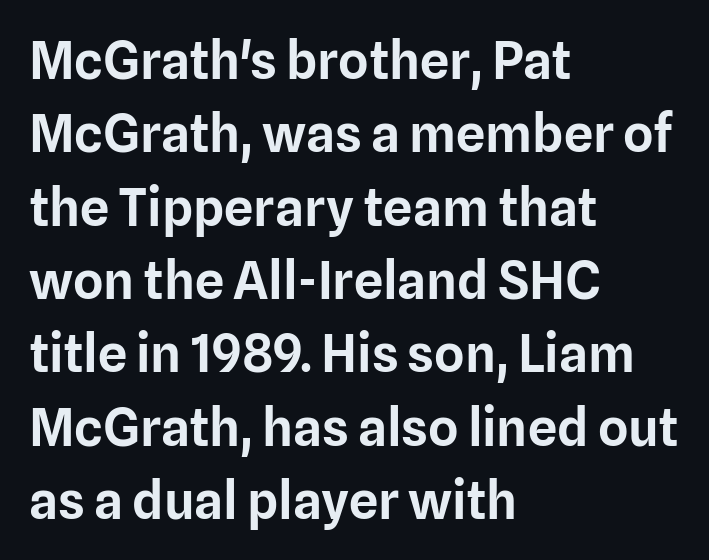
Q: Is the text italic (slanted)? A: No, it is upright.
Q: Is the typeface a serif or a sans-serif typeface? A: Sans-serif.
Q: Is the text underlined? A: No.
Q: How is the paragraph aligned? A: Left-aligned.
Q: Is the spacing between letters normal or unusually wide? A: Normal.
Q: Is the spacing between lines tight, normal or loose? A: Normal.
Q: Width (condensed, normal, or wide)? A: Normal.
Q: Stroke contrast? A: Low.
Q: x-height? A: Medium.
Q: Monospaced? A: No.
